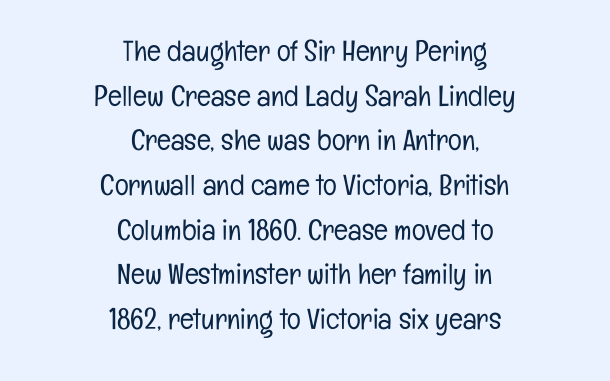
{"serif": "no", "italic": "no", "bold": "no", "weight": "light", "width": "condensed", "stroke_contrast": "low", "x_height": "medium", "monospaced": "no", "underline": "no", "align": "center", "line_spacing": "normal", "line_spacing_ratio": 1.54, "letter_spacing": "normal", "letter_spacing_em": 0.0, "glyph_px": 29}
